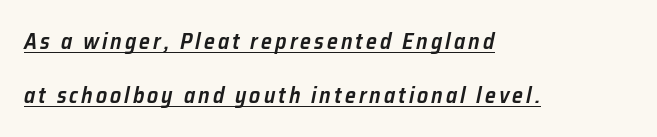
The image shows 22 px text type, italic (leaning right); set left-aligned, loose line spacing (2.45x), underlined.
